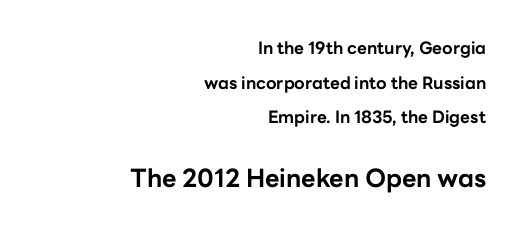
The image shows 25 px bold type, upright; set right-aligned, loose line spacing (2.03x), normal letter spacing, not underlined; the second (bottom) block is 1.47x larger.
